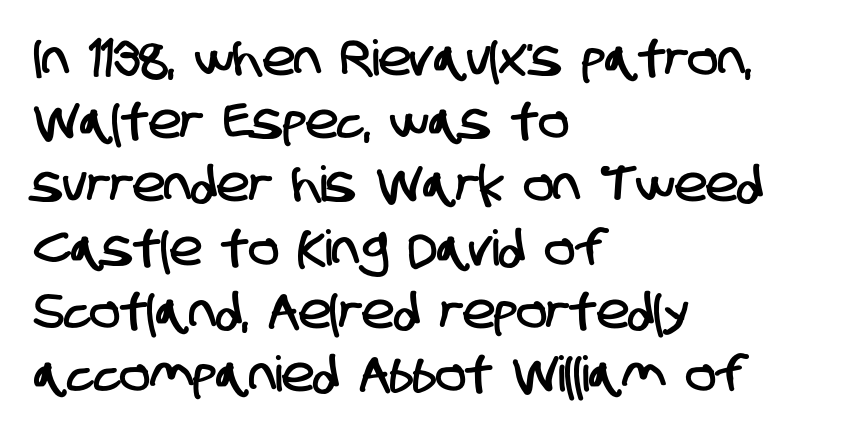
Q: Is the typeface a serif or a sans-serif typeface? A: Sans-serif.
Q: Is the text underlined? A: No.
Q: How is the paragraph aligned? A: Left-aligned.
Q: Is the spacing between letters normal or unusually wide? A: Normal.
Q: Is the spacing between lines tight, normal or loose? A: Normal.
Q: Width (condensed, normal, or wide)? A: Condensed.
Q: Stroke contrast? A: Low.
Q: x-height? A: Large.
Q: Monospaced? A: No.
